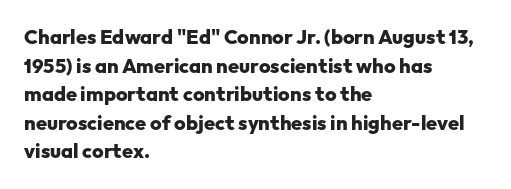
{"italic": "no", "bold": "yes", "underline": "no", "align": "left", "line_spacing": "normal", "line_spacing_ratio": 1.43, "letter_spacing": "normal", "letter_spacing_em": 0.0, "glyph_px": 20}
